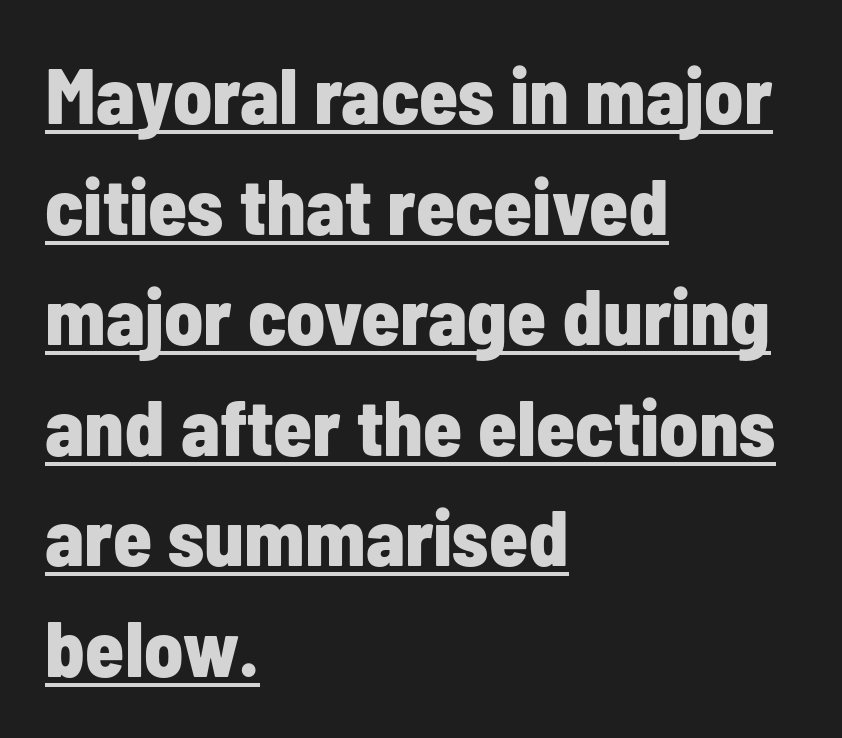
{"serif": "no", "italic": "no", "bold": "yes", "weight": "bold", "width": "condensed", "stroke_contrast": "low", "x_height": "medium", "monospaced": "no", "underline": "yes", "align": "left", "line_spacing": "normal", "line_spacing_ratio": 1.4, "letter_spacing": "normal", "letter_spacing_em": 0.0, "glyph_px": 79}
